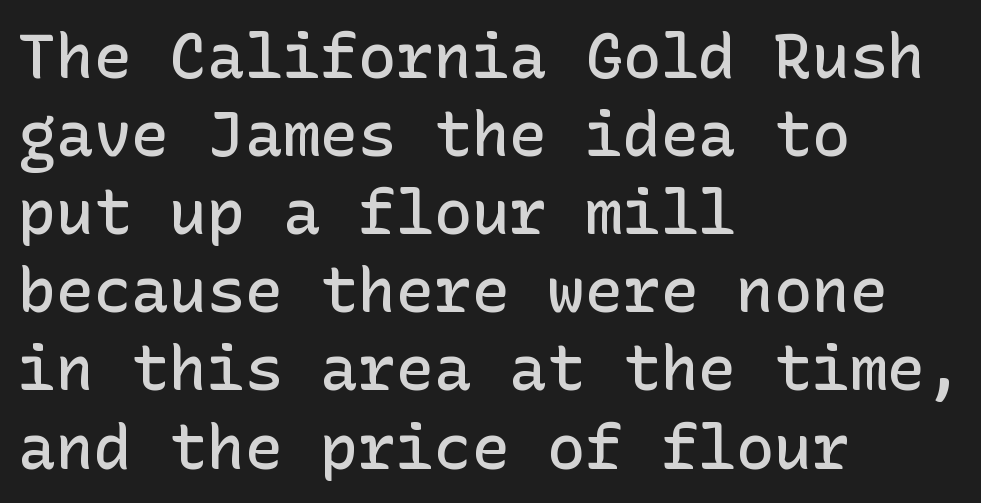
The image shows 63 px semibold sans-serif type, upright; set left-aligned, line spacing 1.24x, normal letter spacing, not underlined; low stroke contrast and a medium x-height.
